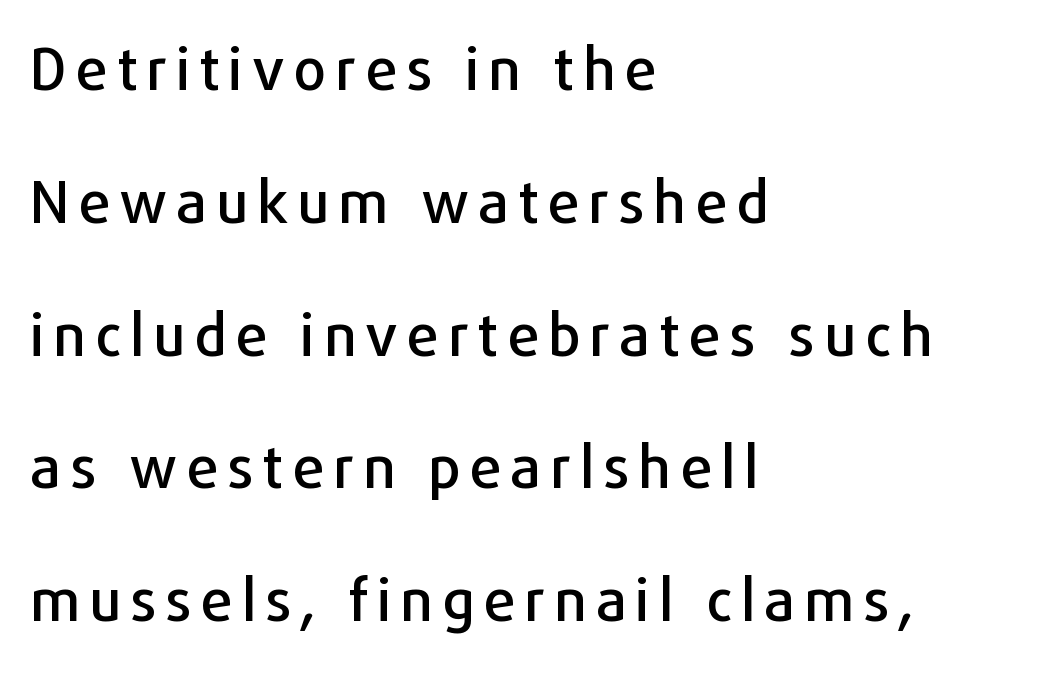
Q: Is the text italic (slanted)? A: No, it is upright.
Q: Is the typeface a serif or a sans-serif typeface? A: Sans-serif.
Q: Is the text underlined? A: No.
Q: How is the paragraph aligned? A: Left-aligned.
Q: Is the spacing between lines tight, normal or loose? A: Loose.
Q: Width (condensed, normal, or wide)? A: Normal.
Q: Stroke contrast? A: Low.
Q: x-height? A: Medium.
Q: Monospaced? A: No.
